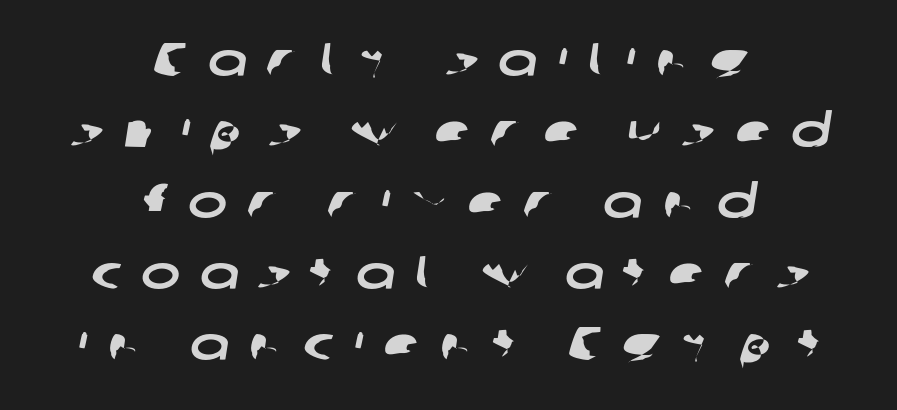
The image shows 47 px wide sans-serif type; set centered, normal line spacing (1.51x), unusually wide letter spacing (+0.42 em), not underlined; low stroke contrast and a medium x-height.
